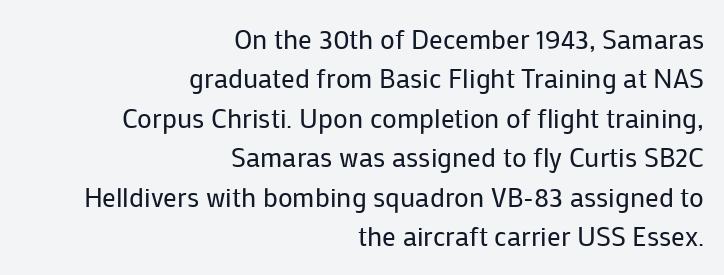
{"italic": "no", "bold": "no", "underline": "no", "align": "right", "line_spacing": "normal", "line_spacing_ratio": 1.46, "letter_spacing": "normal", "letter_spacing_em": 0.0, "glyph_px": 27}
